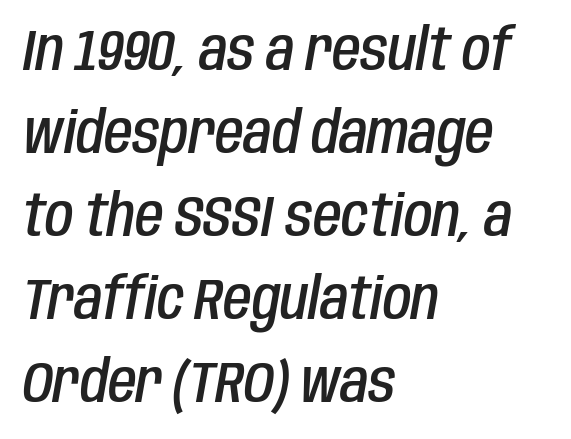
The rendering uses a moderate line-height, typical for paragraphs. The face used here is a semibold: visibly heavier than regular, lighter than bold. Teacher's note: observe the even left margin — that is flush-left alignment. Between one letter and the next there's only the usual sliver of space.
